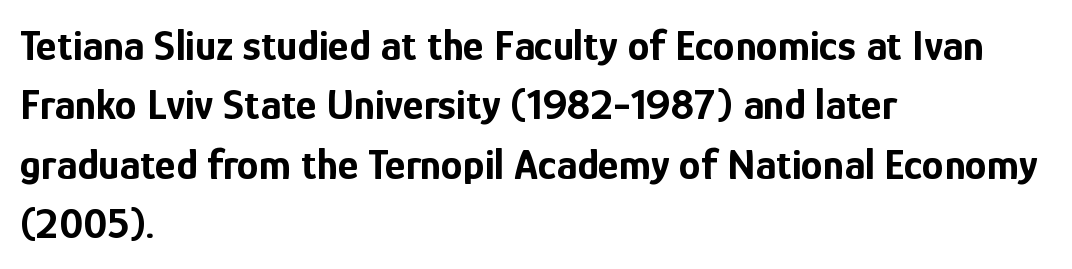
Default kerning and tracking; the words read as compact shapes. Has an underline been added? It has not. This sample has the flowing, uneven cadence of proportional lettering. Is this a sans? Yes — the strokes have no serifs.
